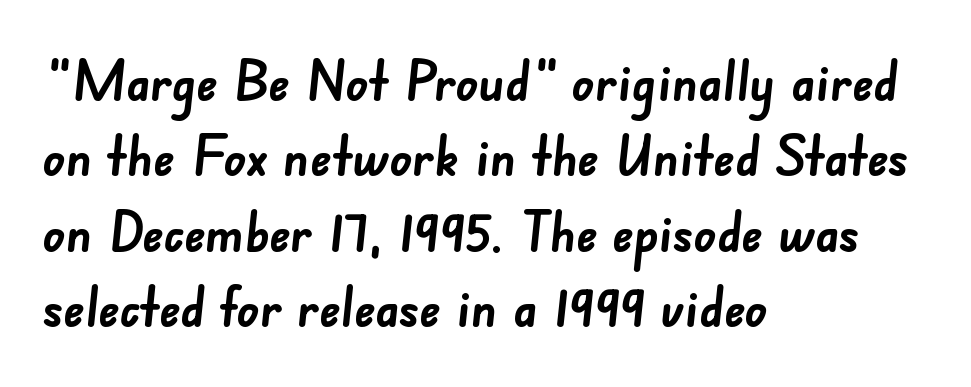
{"serif": "no", "bold": "yes", "weight": "semibold", "width": "normal", "stroke_contrast": "low", "x_height": "small", "monospaced": "no", "underline": "no", "align": "left", "line_spacing": "normal", "line_spacing_ratio": 1.37, "letter_spacing": "normal", "letter_spacing_em": 0.0, "glyph_px": 55}
